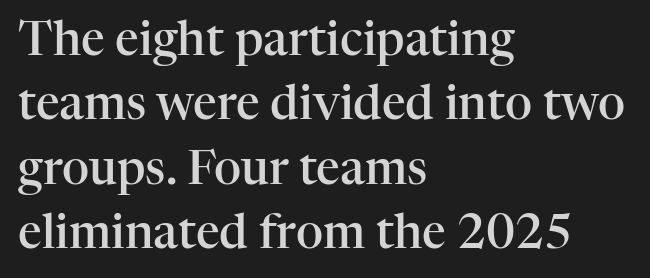
Q: Is the text bold? A: Semi-bold.
Q: Is the text italic (slanted)? A: No, it is upright.
Q: Is the typeface a serif or a sans-serif typeface? A: Serif.
Q: Is the text underlined? A: No.
Q: How is the paragraph aligned? A: Left-aligned.
Q: Is the spacing between letters normal or unusually wide? A: Normal.
Q: Is the spacing between lines tight, normal or loose? A: Normal.
Q: Width (condensed, normal, or wide)? A: Normal.
Q: Stroke contrast? A: High.
Q: x-height? A: Medium.
Q: Monospaced? A: No.
